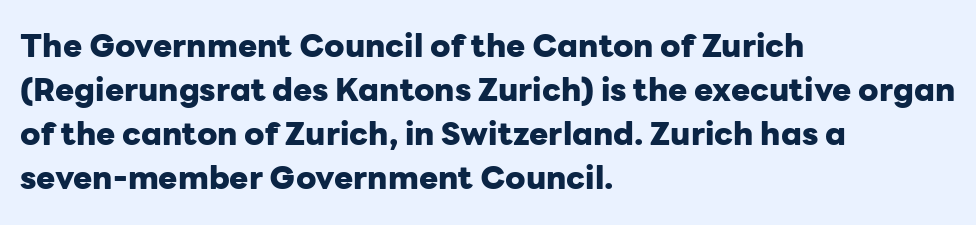
Nobody drew a line under any word here. You could call the tracking neutral — neither tight nor loose. Typographic density is high because the face is bold. Here the designer chose a conventional face with non-uniform glyph widths. Is there much room between lines? A standard amount, neither cramped nor airy. The face used here is a sans, in the tradition of grotesques and geometrics.
